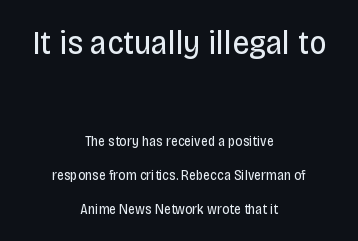
{"serif": "no", "italic": "no", "bold": "no", "weight": "regular", "width": "condensed", "stroke_contrast": "low", "x_height": "large", "monospaced": "no", "underline": "no", "align": "center", "line_spacing": "loose", "line_spacing_ratio": 2.44, "letter_spacing": "normal", "letter_spacing_em": 0.0, "larger_block": "first", "size_ratio": 2.43, "glyph_px": 34}
